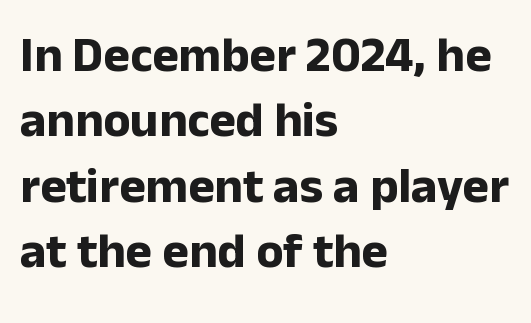
Q: Is the text bold? A: Yes.
Q: Is the text italic (slanted)? A: No, it is upright.
Q: Is the typeface a serif or a sans-serif typeface? A: Sans-serif.
Q: Is the text underlined? A: No.
Q: How is the paragraph aligned? A: Left-aligned.
Q: Is the spacing between letters normal or unusually wide? A: Normal.
Q: Is the spacing between lines tight, normal or loose? A: Normal.
Q: Width (condensed, normal, or wide)? A: Normal.
Q: Stroke contrast? A: Low.
Q: x-height? A: Medium.
Q: Monospaced? A: No.
